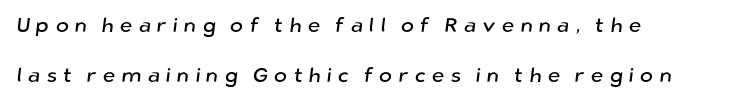
{"underline": "no", "align": "left", "line_spacing": "loose", "line_spacing_ratio": 2.48, "letter_spacing": "wide", "letter_spacing_em": 0.3, "glyph_px": 20}
